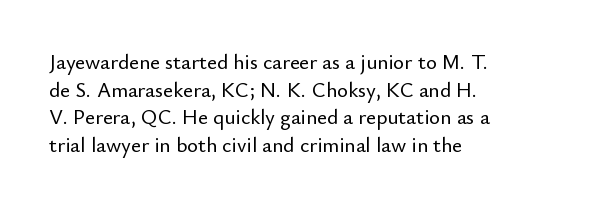
The image shows 21 px text type, upright; set left-aligned, normal line spacing (1.32x), normal letter spacing, not underlined.
